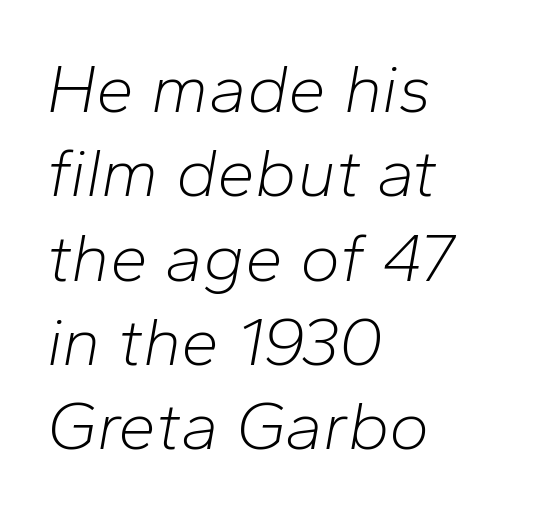
Alignment: flush left. Is the type slanted? Yes — the strokes lean at a clear angle. The strokes are not fattened; the text isn't bold. Tracking here is standard; glyphs follow each other at the usual distance.
